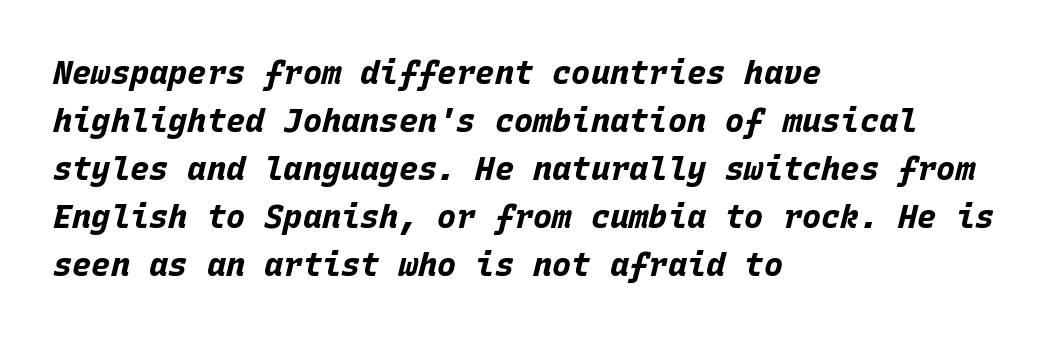
You could count columns in this text — the font is strictly monospaced. Reading down the column, the eye jumps a familiar distance to each next line. The characters look thick and weighty, a clear bold. Students, note that the glyphs here touch the page at normal intervals. The paragraph shown leans on its left margin. The strip under each line holds only bare page.
